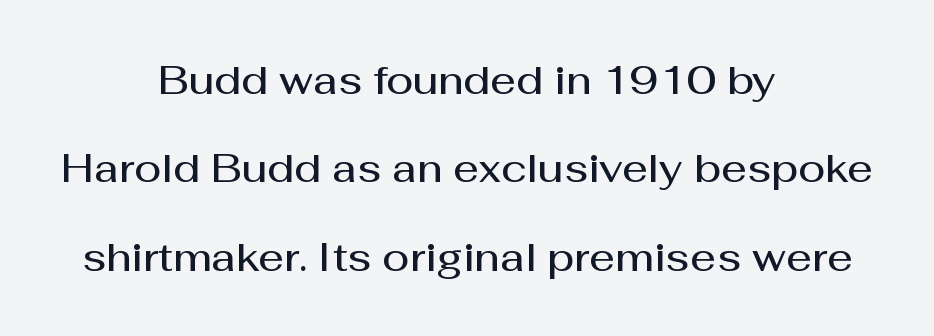
Q: Is the text bold? A: Semi-bold.
Q: Is the text italic (slanted)? A: No, it is upright.
Q: Is the typeface a serif or a sans-serif typeface? A: Sans-serif.
Q: Is the text underlined? A: No.
Q: How is the paragraph aligned? A: Centered.
Q: Is the spacing between letters normal or unusually wide? A: Normal.
Q: Is the spacing between lines tight, normal or loose? A: Loose.
Q: Width (condensed, normal, or wide)? A: Normal.
Q: Stroke contrast? A: Medium.
Q: x-height? A: Medium.
Q: Monospaced? A: No.
